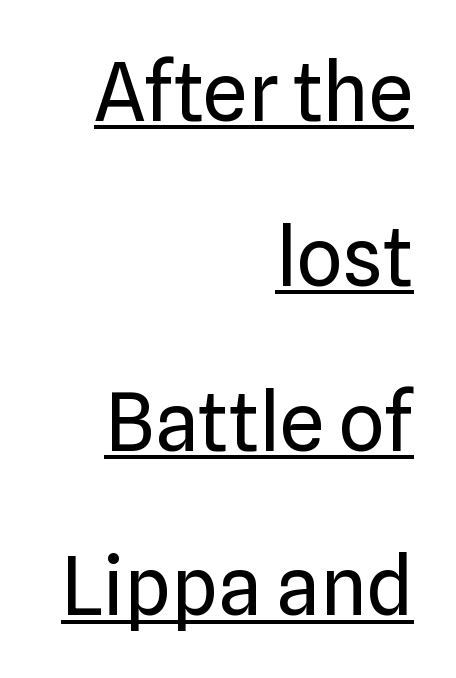
The image shows 80 px regular-weight sans-serif type, upright; set right-aligned, loose line spacing (2.06x), normal letter spacing, underlined; low stroke contrast and a medium x-height.
